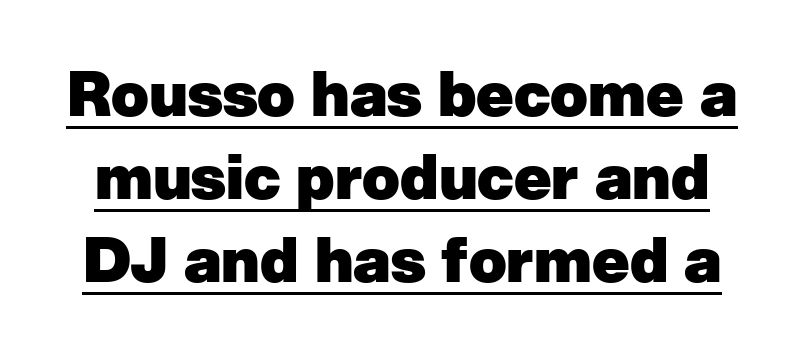
These characters rest on top of a visible drawn line. A typesetter would call this leading conventional body-copy spacing. Is the letter spacing exaggerated? No — it looks like the ordinary default. To sum up the face: it is a sans, with no serifs. These lines are rendered in a variable-pitch font. A full-strength bold gives these letters their thick strokes.
